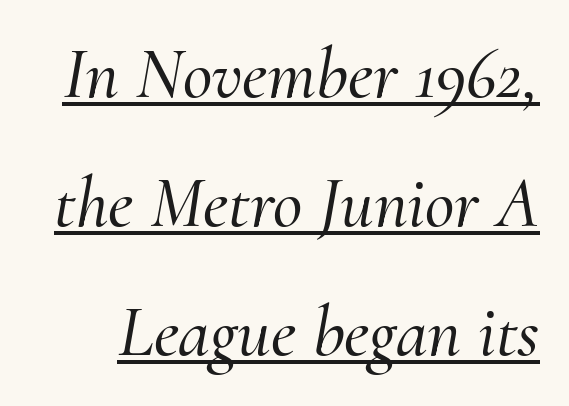
{"serif": "yes", "italic": "yes", "lean": "right", "slant_degrees": 10, "width": "normal", "stroke_contrast": "medium", "x_height": "small", "monospaced": "no", "underline": "yes", "line_spacing_ratio": 1.79, "letter_spacing": "normal", "letter_spacing_em": 0.0, "glyph_px": 72}
